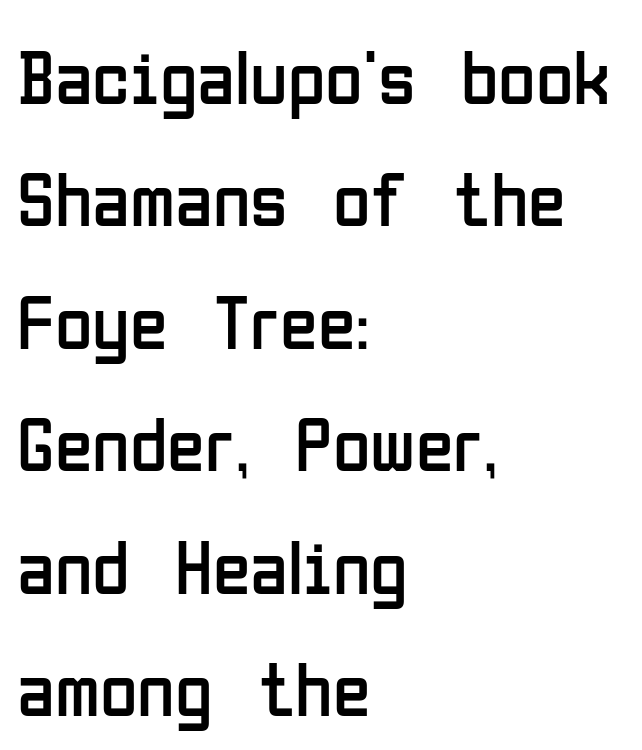
The image shows 77 px regular-weight, condensed sans-serif type, upright; set left-aligned, normal line spacing (1.59x), normal letter spacing, not underlined; low stroke contrast and a medium x-height.
